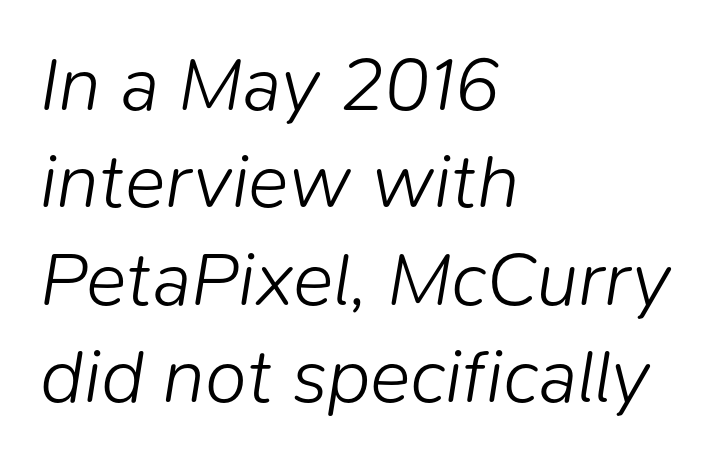
The image shows 76 px light type, italic (leaning right); set left-aligned, normal line spacing (1.28x), normal letter spacing, not underlined; low stroke contrast and a medium x-height.
